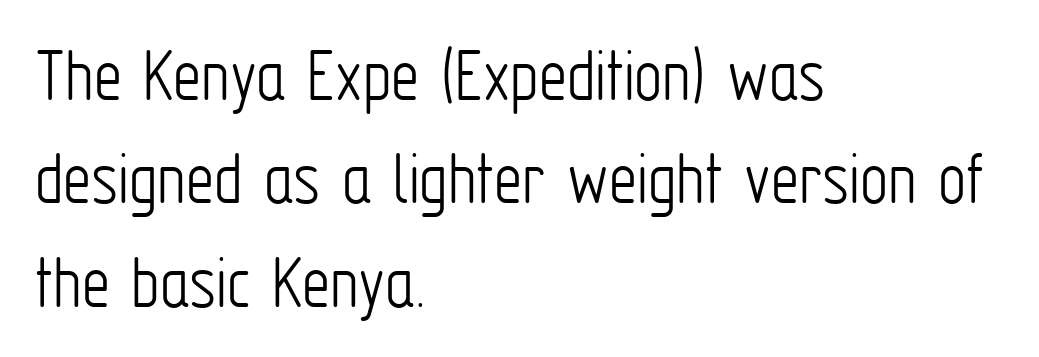
Q: Is the text bold? A: No.
Q: Is the text italic (slanted)? A: No, it is upright.
Q: Is the typeface a serif or a sans-serif typeface? A: Sans-serif.
Q: Is the text underlined? A: No.
Q: How is the paragraph aligned? A: Left-aligned.
Q: Is the spacing between letters normal or unusually wide? A: Normal.
Q: Is the spacing between lines tight, normal or loose? A: Normal.
Q: Width (condensed, normal, or wide)? A: Condensed.
Q: Stroke contrast? A: Low.
Q: x-height? A: Medium.
Q: Monospaced? A: No.
